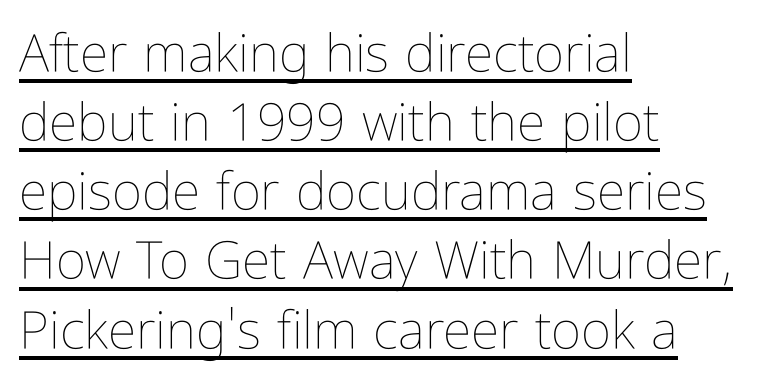
{"italic": "no", "bold": "no", "weight": "thin", "width": "condensed", "stroke_contrast": "low", "x_height": "medium", "monospaced": "no", "underline": "yes", "align": "left", "line_spacing": "normal", "line_spacing_ratio": 1.33, "letter_spacing": "normal", "letter_spacing_em": 0.0, "glyph_px": 52}
